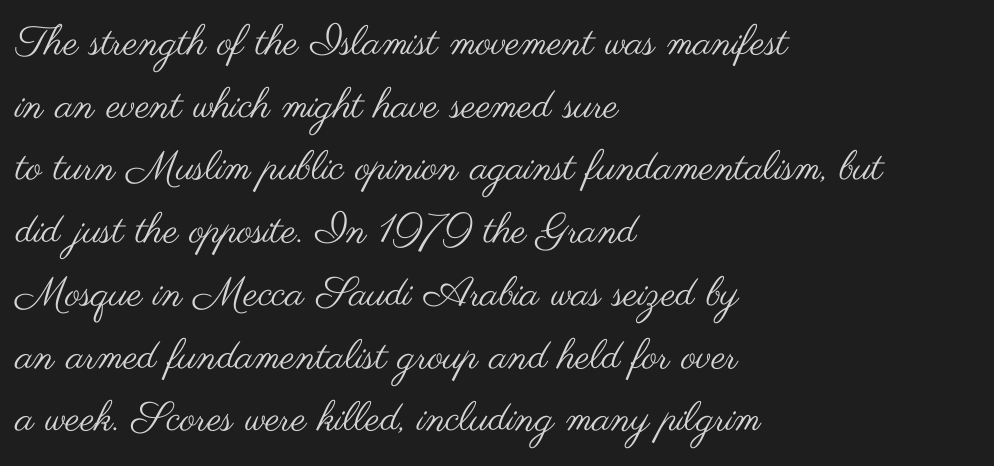
Q: Is the text bold? A: No.
Q: Is the text italic (slanted)? A: Yes.
Q: Is the typeface a serif or a sans-serif typeface? A: Sans-serif.
Q: Is the text underlined? A: No.
Q: How is the paragraph aligned? A: Left-aligned.
Q: Is the spacing between letters normal or unusually wide? A: Normal.
Q: Is the spacing between lines tight, normal or loose? A: Normal.
Q: Width (condensed, normal, or wide)? A: Wide.
Q: Stroke contrast? A: Medium.
Q: x-height? A: Small.
Q: Monospaced? A: No.
